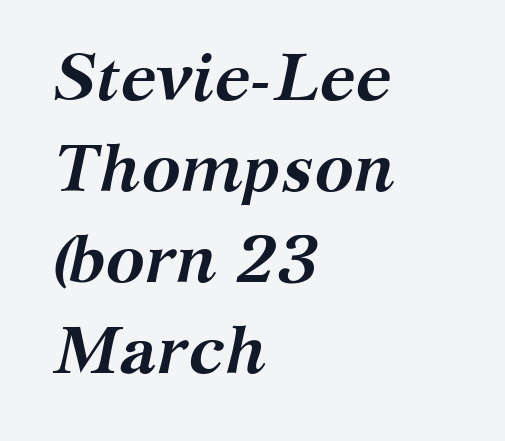
The image shows 66 px semibold serif type, italic (leaning right); set left-aligned, normal line spacing (1.38x), normal letter spacing, not underlined; medium stroke contrast and a medium x-height.
